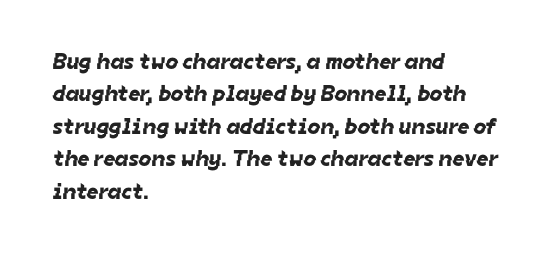
{"underline": "no", "align": "left", "line_spacing": "normal", "line_spacing_ratio": 1.41, "letter_spacing": "normal", "letter_spacing_em": 0.0, "glyph_px": 23}
